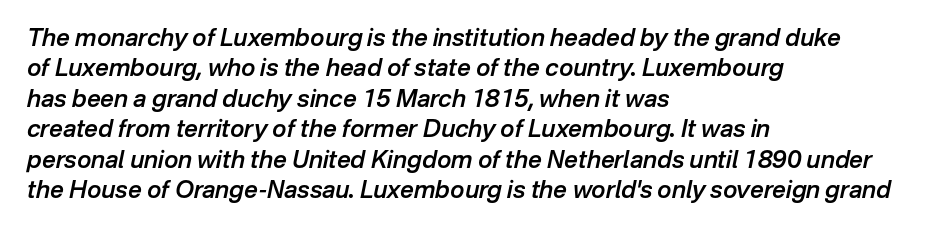
The image shows 24 px text type, italic (leaning right); set left-aligned, normal line spacing (1.27x), normal letter spacing, not underlined.
